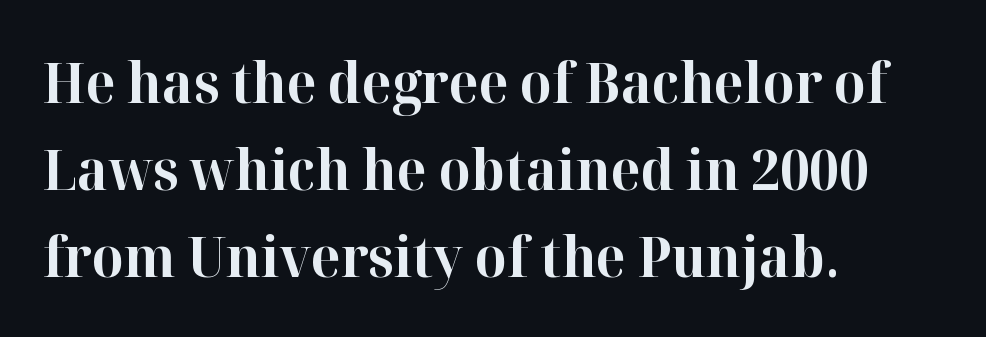
{"serif": "yes", "italic": "no", "bold": "yes", "weight": "bold", "width": "normal", "stroke_contrast": "high", "x_height": "medium", "monospaced": "no", "underline": "no", "align": "left", "line_spacing": "normal", "line_spacing_ratio": 1.55, "letter_spacing": "normal", "letter_spacing_em": 0.0, "glyph_px": 56}
